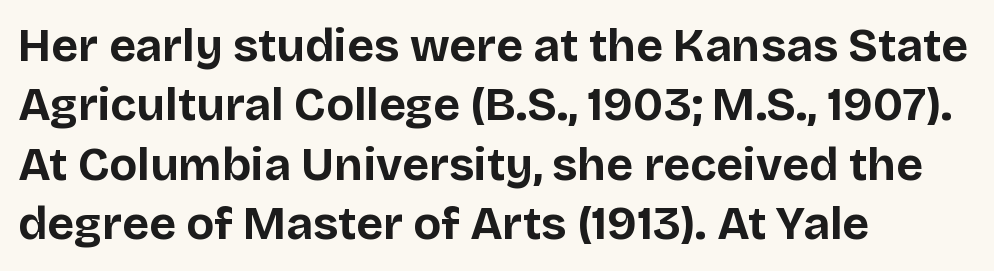
The image shows 46 px bold sans-serif type, upright; set left-aligned, normal line spacing (1.29x), normal letter spacing, not underlined; low stroke contrast and a large x-height.
